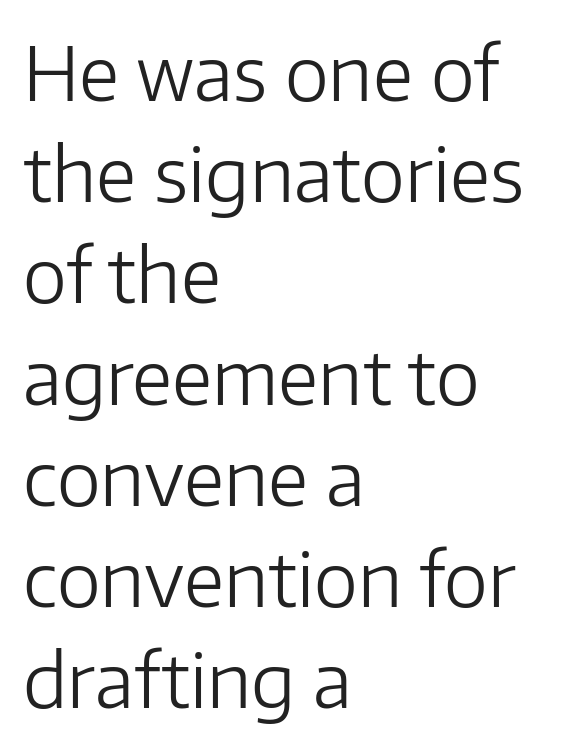
{"serif": "no", "italic": "no", "bold": "no", "weight": "light", "width": "normal", "stroke_contrast": "low", "x_height": "medium", "monospaced": "no", "underline": "no", "align": "left", "line_spacing": "normal", "line_spacing_ratio": 1.35, "letter_spacing": "normal", "letter_spacing_em": 0.0, "glyph_px": 75}
